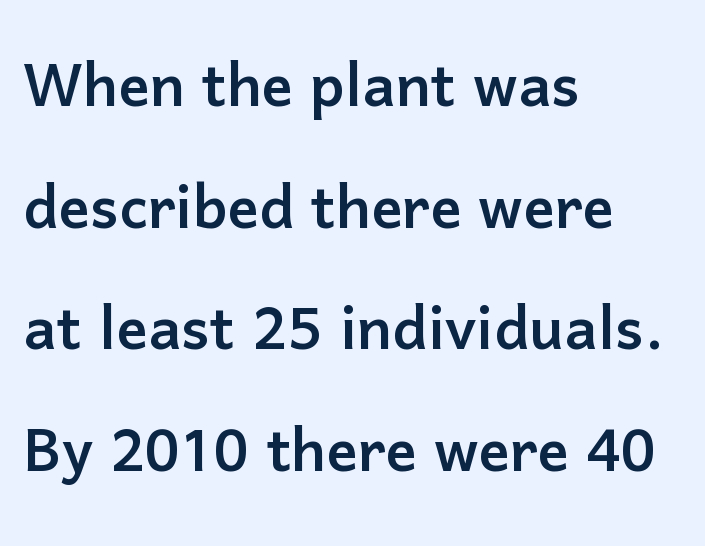
{"serif": "no", "italic": "no", "width": "normal", "stroke_contrast": "low", "x_height": "medium", "monospaced": "no", "underline": "no", "align": "left", "line_spacing": "normal", "line_spacing_ratio": 1.56, "letter_spacing": "normal", "letter_spacing_em": 0.0, "glyph_px": 78}
